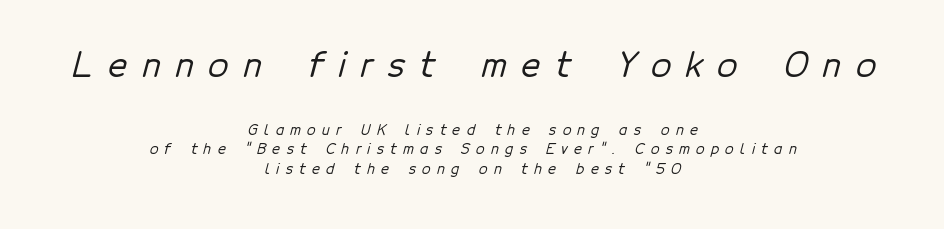
You could not count columns in this text — the font is proportionally spaced. Is the lower block the larger one? No — the upper block carries the bigger type. The baseline area is clear. Where is the straight margin? There isn't one; the lines are centered.
